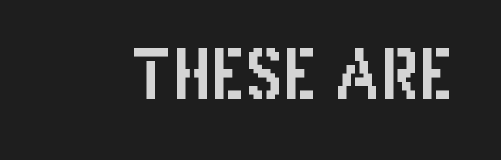
{"serif": "no", "italic": "no", "width": "condensed", "stroke_contrast": "low", "x_height": "large", "monospaced": "no", "underline": "no", "letter_spacing": "normal", "letter_spacing_em": 0.0, "glyph_px": 68}
